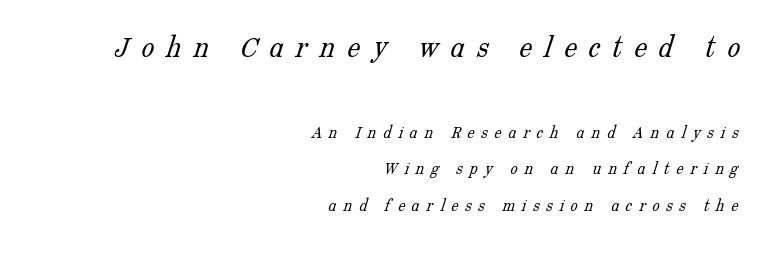
{"serif": "yes", "bold": "no", "weight": "light", "width": "normal", "stroke_contrast": "low", "x_height": "medium", "monospaced": "no", "underline": "no", "align": "right", "line_spacing": "loose", "line_spacing_ratio": 2.03, "letter_spacing": "wide", "letter_spacing_em": 0.38, "larger_block": "first", "size_ratio": 1.78, "glyph_px": 32}
